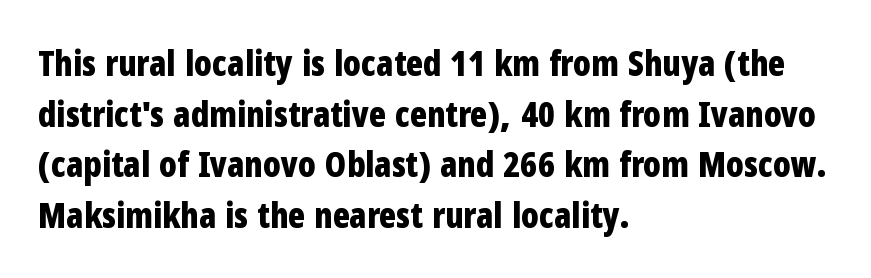
Q: Is the text bold? A: Yes.
Q: Is the text italic (slanted)? A: No, it is upright.
Q: Is the typeface a serif or a sans-serif typeface? A: Sans-serif.
Q: Is the text underlined? A: No.
Q: How is the paragraph aligned? A: Left-aligned.
Q: Is the spacing between letters normal or unusually wide? A: Normal.
Q: Is the spacing between lines tight, normal or loose? A: Normal.
Q: Width (condensed, normal, or wide)? A: Condensed.
Q: Stroke contrast? A: Low.
Q: x-height? A: Medium.
Q: Monospaced? A: No.
